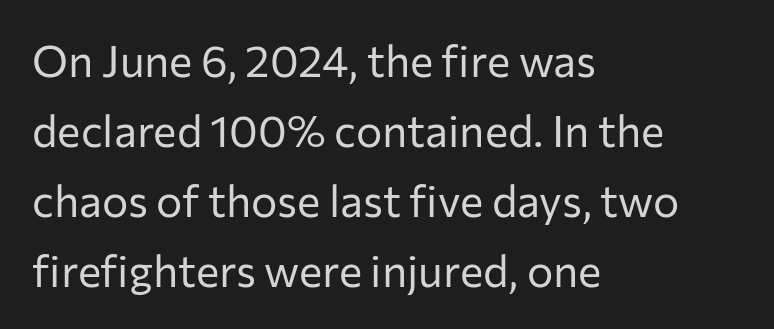
These lines are rendered in a variable-pitch font. This sample is left-justified, so line endings fall wherever the words run out. It's the straight-up-and-down kind of type. The zone under the glyphs is completely vacant. You could call the tracking neutral — neither tight nor loose. Compared with a typical body face, this is equally light or lighter still.
